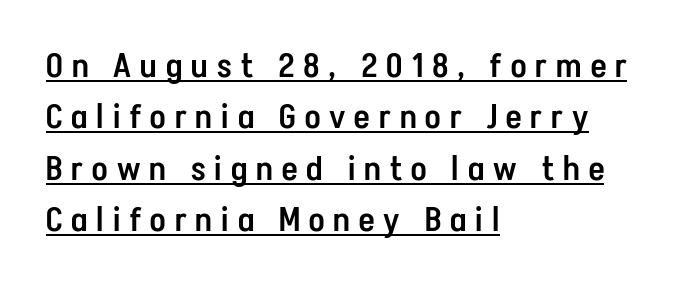
Q: Is the text bold? A: Semi-bold.
Q: Is the text italic (slanted)? A: No, it is upright.
Q: Is the typeface a serif or a sans-serif typeface? A: Sans-serif.
Q: Is the text underlined? A: Yes.
Q: How is the paragraph aligned? A: Left-aligned.
Q: Is the spacing between letters normal or unusually wide? A: Unusually wide.
Q: Is the spacing between lines tight, normal or loose? A: Normal.
Q: Width (condensed, normal, or wide)? A: Condensed.
Q: Stroke contrast? A: Low.
Q: x-height? A: Medium.
Q: Monospaced? A: No.
